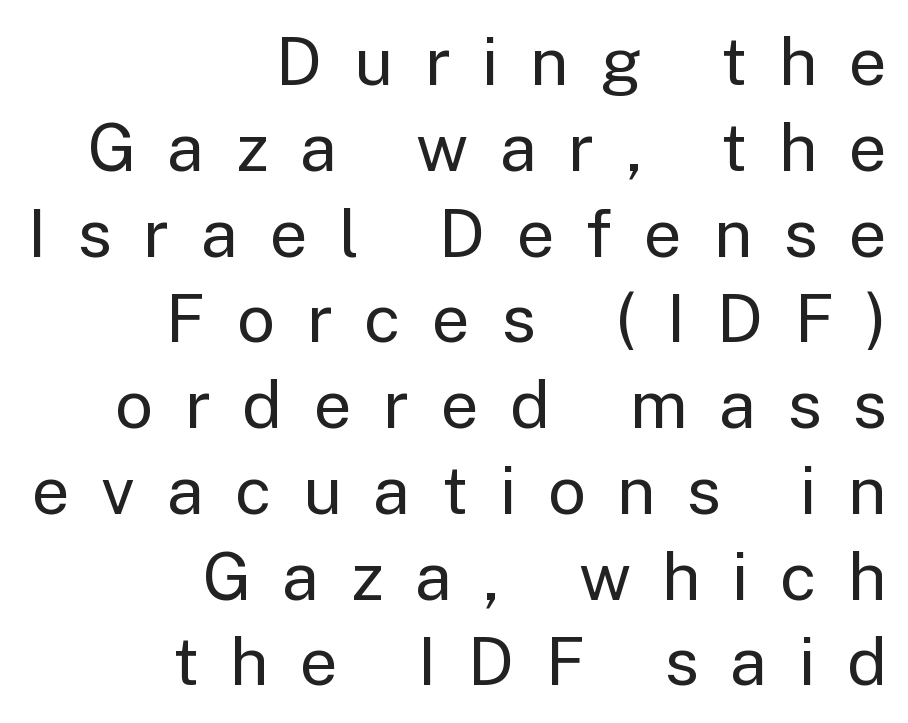
Q: Is the text bold? A: No.
Q: Is the text italic (slanted)? A: No, it is upright.
Q: Is the typeface a serif or a sans-serif typeface? A: Sans-serif.
Q: Is the text underlined? A: No.
Q: How is the paragraph aligned? A: Right-aligned.
Q: Is the spacing between letters normal or unusually wide? A: Unusually wide.
Q: Is the spacing between lines tight, normal or loose? A: Normal.
Q: Width (condensed, normal, or wide)? A: Normal.
Q: Stroke contrast? A: Low.
Q: x-height? A: Medium.
Q: Monospaced? A: No.
